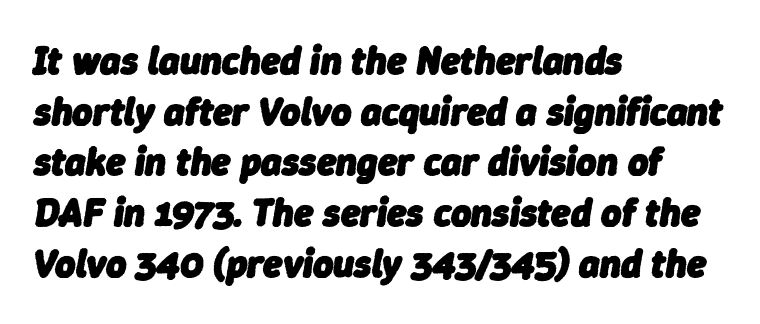
The image shows 39 px heavy type, italic (leaning right); set left-aligned, normal line spacing (1.3x), normal letter spacing, not underlined; low stroke contrast and a medium x-height.
